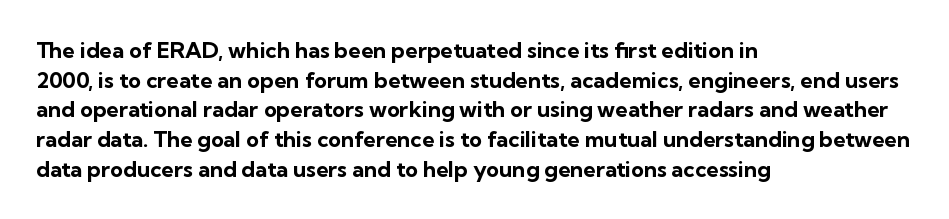
The image shows 22 px bold type, upright; set left-aligned, normal line spacing (1.35x), normal letter spacing, not underlined.
